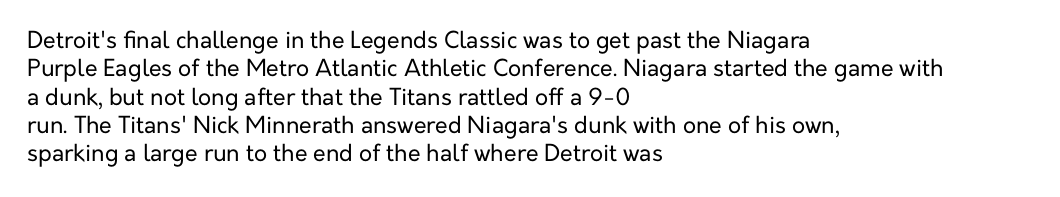
{"italic": "no", "bold": "no", "underline": "no", "align": "left", "line_spacing_ratio": 1.23, "letter_spacing": "normal", "letter_spacing_em": 0.0, "glyph_px": 23}
